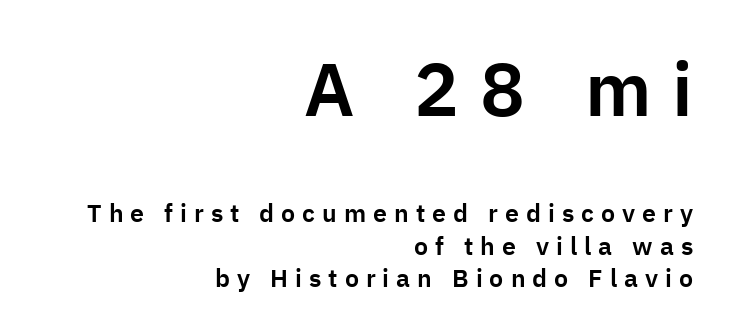
The image shows 75 px sans-serif type, upright; set right-aligned, normal line spacing (1.3x), unusually wide letter spacing (+0.28 em), not underlined; the first (top) block is 3.0x larger; low stroke contrast and a medium x-height.
